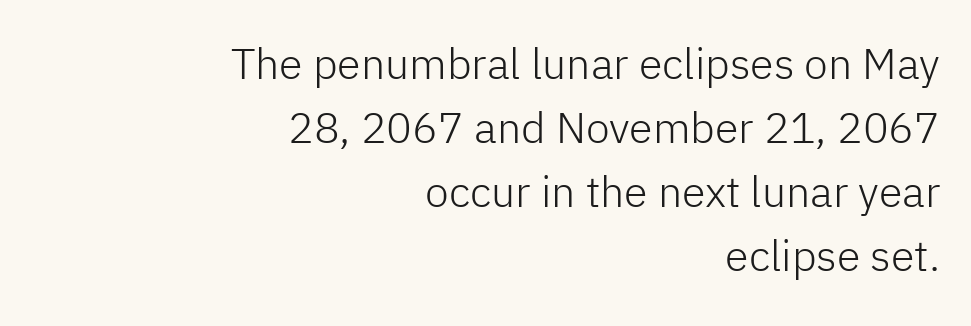
Q: Is the text bold? A: No.
Q: Is the text italic (slanted)? A: No, it is upright.
Q: Is the typeface a serif or a sans-serif typeface? A: Sans-serif.
Q: Is the text underlined? A: No.
Q: How is the paragraph aligned? A: Right-aligned.
Q: Is the spacing between letters normal or unusually wide? A: Normal.
Q: Is the spacing between lines tight, normal or loose? A: Normal.
Q: Width (condensed, normal, or wide)? A: Normal.
Q: Stroke contrast? A: Low.
Q: x-height? A: Medium.
Q: Monospaced? A: No.
